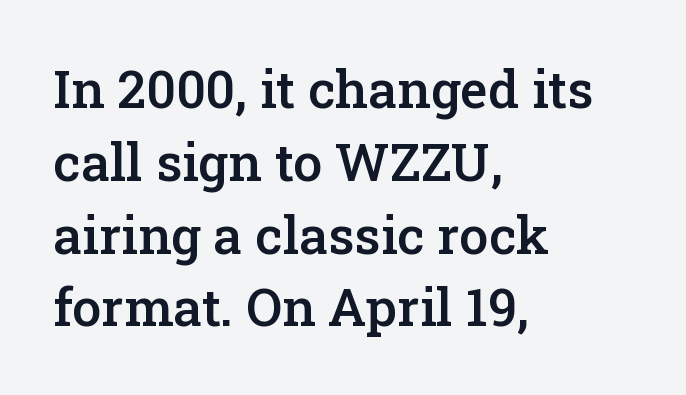
The image shows 52 px semibold serif type, upright; set left-aligned, normal line spacing (1.4x), normal letter spacing, not underlined; low stroke contrast and a medium x-height.
